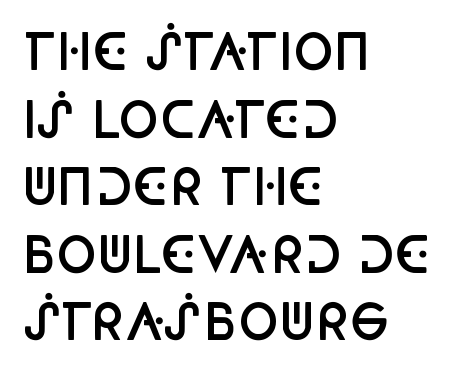
Casual observation: everything's shoved over to the left. Posture: straight, roman, zero tilt. Does the leading feel generous? No, just average. What weight is shown? A semibold, between regular and bold. Letters rest on an invisible, unmarked baseline.
